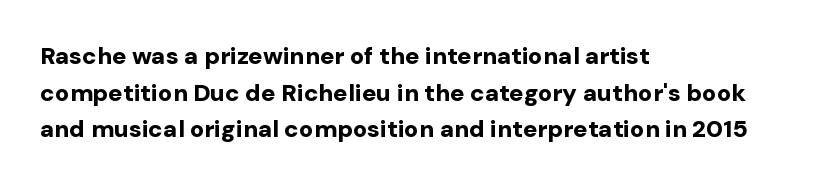
Q: Is the text bold? A: Yes.
Q: Is the text italic (slanted)? A: No, it is upright.
Q: Is the text underlined? A: No.
Q: How is the paragraph aligned? A: Left-aligned.
Q: Is the spacing between letters normal or unusually wide? A: Normal.
Q: Is the spacing between lines tight, normal or loose? A: Normal.
